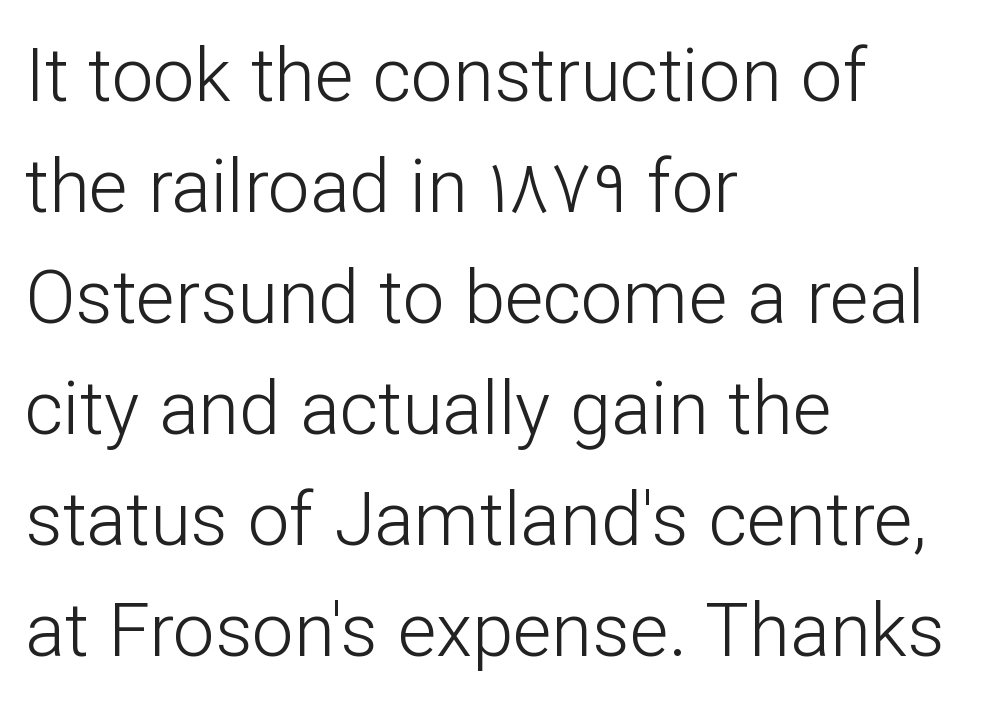
{"serif": "no", "italic": "no", "bold": "no", "weight": "light", "width": "normal", "stroke_contrast": "low", "x_height": "medium", "monospaced": "no", "underline": "no", "align": "left", "line_spacing": "normal", "line_spacing_ratio": 1.5, "letter_spacing": "normal", "letter_spacing_em": 0.0, "glyph_px": 74}
